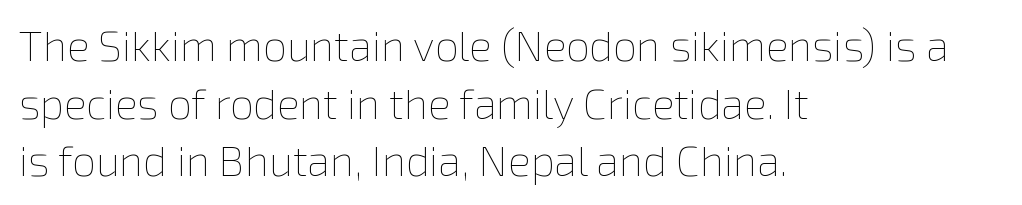
{"italic": "no", "bold": "no", "weight": "thin", "width": "normal", "stroke_contrast": "low", "x_height": "medium", "monospaced": "no", "underline": "no", "align": "left", "line_spacing": "normal", "line_spacing_ratio": 1.37, "letter_spacing": "normal", "letter_spacing_em": 0.0, "glyph_px": 42}
